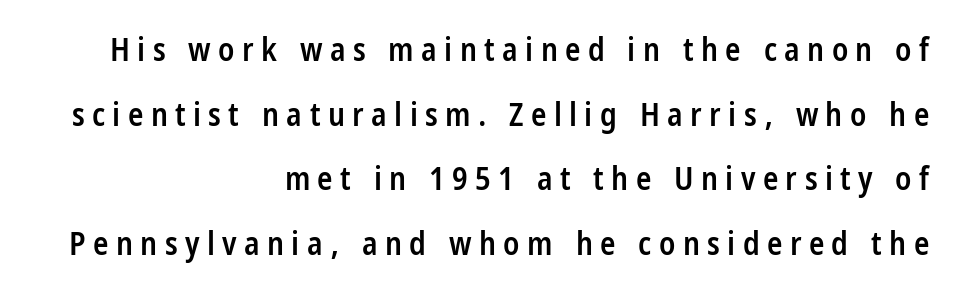
You can tell it's not italic because the verticals are truly vertical. Each new line begins a long way beneath the previous one. Unmarked baselines from the first word to the last. The letters advance in unequal steps, a hallmark of proportional type. Teacher's note: observe the even right margin — that is flush-right alignment. I'd describe the lettering as semibold — firm but not a full bold.
